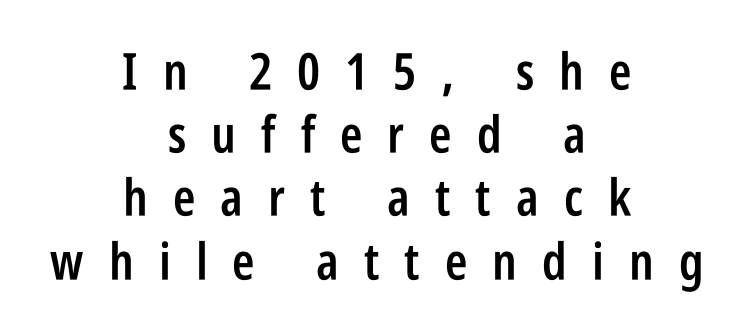
Q: Is the text bold? A: Semi-bold.
Q: Is the text italic (slanted)? A: No, it is upright.
Q: Is the typeface a serif or a sans-serif typeface? A: Sans-serif.
Q: Is the text underlined? A: No.
Q: How is the paragraph aligned? A: Centered.
Q: Is the spacing between letters normal or unusually wide? A: Unusually wide.
Q: Width (condensed, normal, or wide)? A: Condensed.
Q: Stroke contrast? A: Low.
Q: x-height? A: Large.
Q: Monospaced? A: No.
